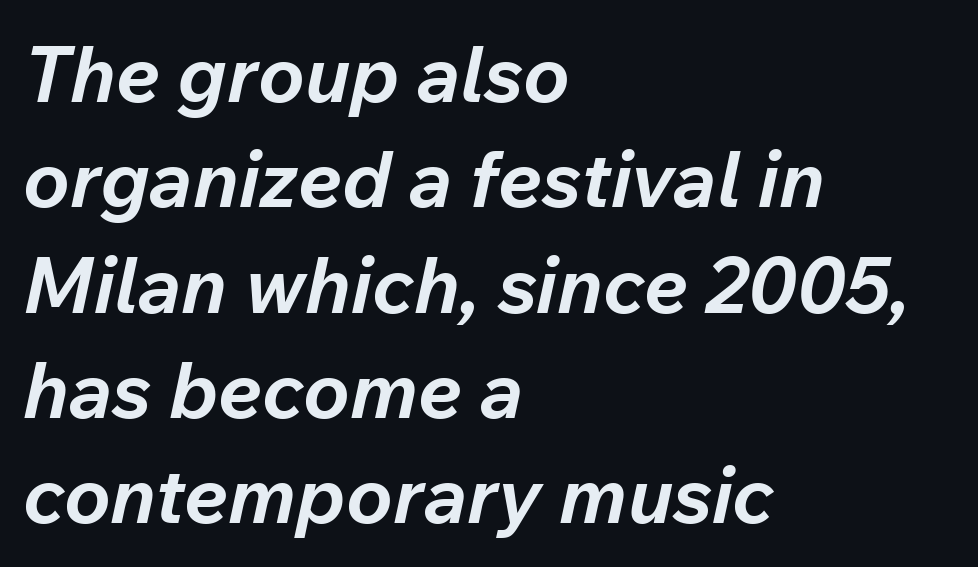
Q: Is the text bold? A: Yes.
Q: Is the text italic (slanted)? A: Yes, it leans right by about 12 degrees.
Q: Is the text underlined? A: No.
Q: How is the paragraph aligned? A: Left-aligned.
Q: Is the spacing between letters normal or unusually wide? A: Normal.
Q: Is the spacing between lines tight, normal or loose? A: Normal.
Q: Width (condensed, normal, or wide)? A: Normal.
Q: Stroke contrast? A: Low.
Q: x-height? A: Medium.
Q: Monospaced? A: No.
